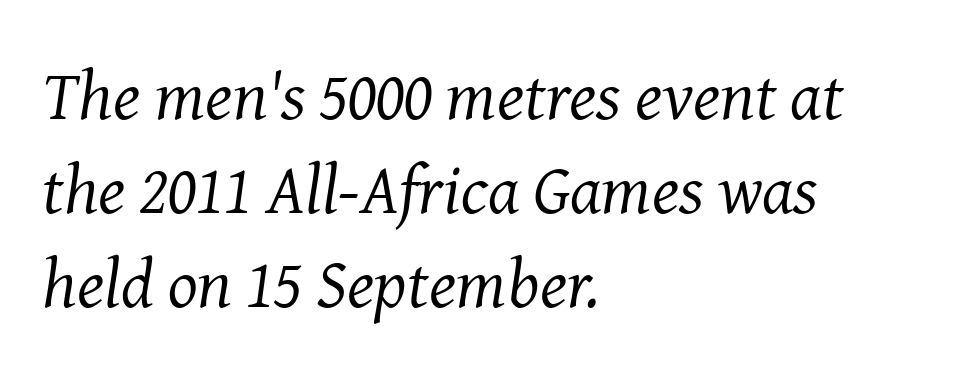
Is there much room between lines? A standard amount, neither cramped nor airy. Typeset ragged right — the left edge is the straight one. Emphasis-style slanted type is in use. Unlike a clean sans, this face finishes its strokes with serifs.
